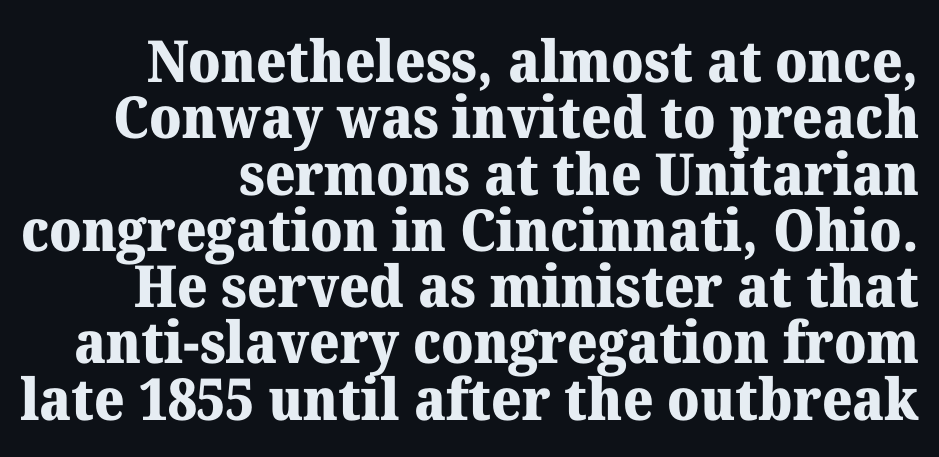
The image shows 58 px heavy serif type, upright; set tight line spacing (0.97x), normal letter spacing, not underlined; medium stroke contrast and a medium x-height.
